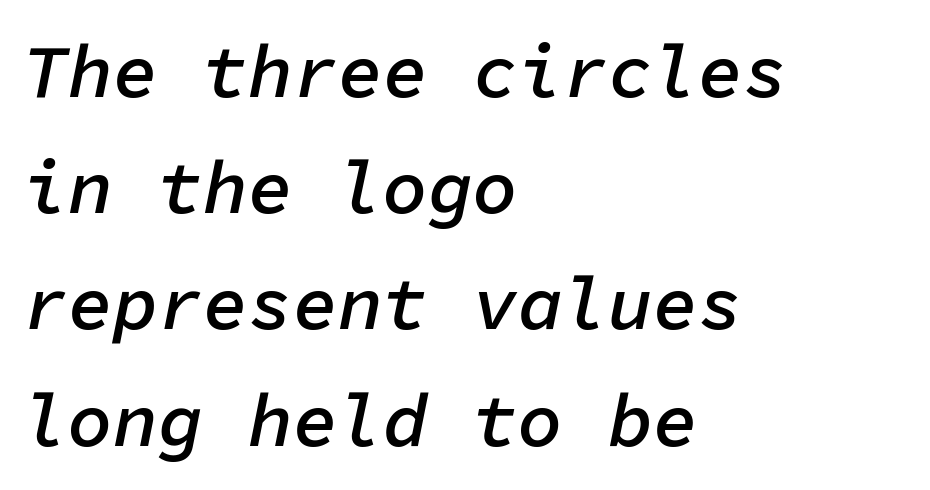
Q: Is the text bold? A: Semi-bold.
Q: Is the text italic (slanted)? A: Yes, it leans right by about 11 degrees.
Q: Is the text underlined? A: No.
Q: How is the paragraph aligned? A: Left-aligned.
Q: Is the spacing between letters normal or unusually wide? A: Normal.
Q: Is the spacing between lines tight, normal or loose? A: Normal.
Q: Width (condensed, normal, or wide)? A: Normal.
Q: Stroke contrast? A: Low.
Q: x-height? A: Medium.
Q: Monospaced? A: Yes.
